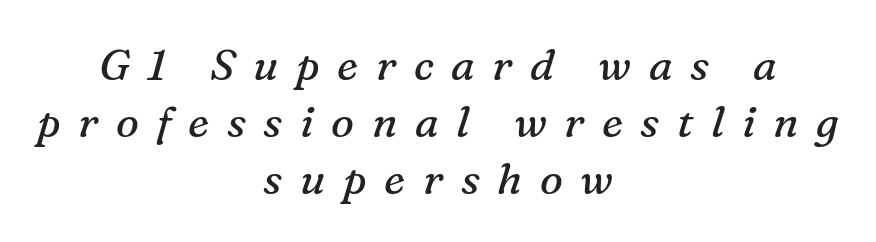
You can tell from the footed stems that serif type was used. The typesetter chose a symmetrical, centered arrangement here. The face used here has a pronounced slope to its letters. Each new line begins a customary step beneath the previous one. The strokes are not fattened; the text isn't bold. Observe the wide spacing: letters keep a clear distance from each other.
